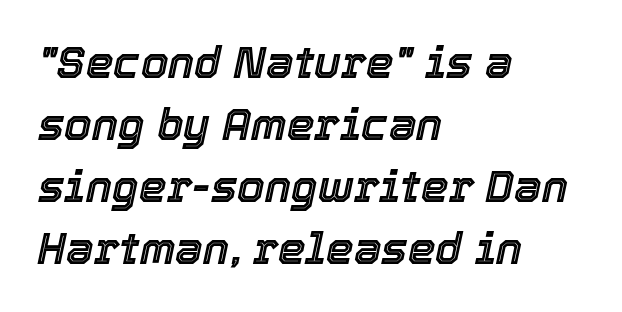
Q: Is the text italic (slanted)? A: Yes, it leans right by about 12 degrees.
Q: Is the text underlined? A: No.
Q: How is the paragraph aligned? A: Left-aligned.
Q: Is the spacing between letters normal or unusually wide? A: Normal.
Q: Is the spacing between lines tight, normal or loose? A: Normal.
Q: Width (condensed, normal, or wide)? A: Normal.
Q: x-height? A: Medium.
Q: Monospaced? A: No.
